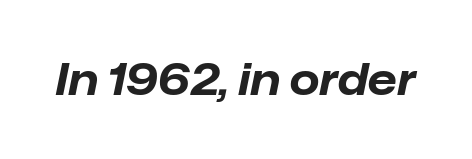
{"italic": "yes", "lean": "right", "slant_degrees": 12, "bold": "yes", "weight": "bold", "width": "normal", "stroke_contrast": "low", "x_height": "medium", "monospaced": "no", "underline": "no", "letter_spacing": "normal", "letter_spacing_em": 0.0, "glyph_px": 43}
